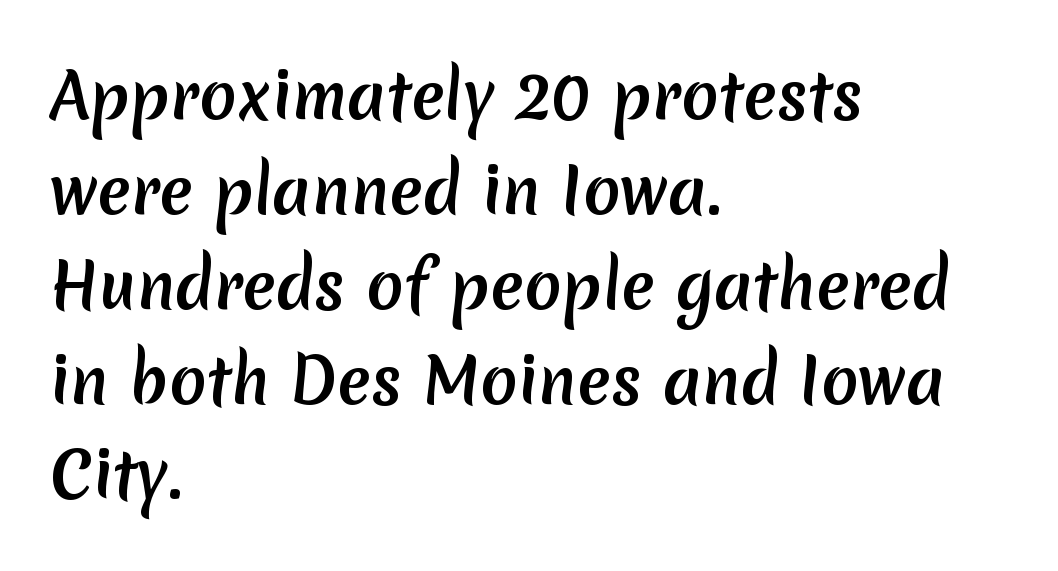
Q: Is the text bold? A: Yes.
Q: Is the typeface a serif or a sans-serif typeface? A: Sans-serif.
Q: Is the text underlined? A: No.
Q: How is the paragraph aligned? A: Left-aligned.
Q: Is the spacing between letters normal or unusually wide? A: Normal.
Q: Is the spacing between lines tight, normal or loose? A: Normal.
Q: Width (condensed, normal, or wide)? A: Normal.
Q: Stroke contrast? A: Low.
Q: x-height? A: Medium.
Q: Monospaced? A: No.
